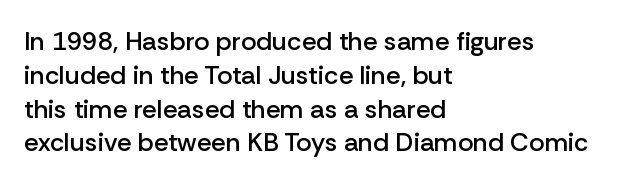
The image shows 26 px text type, upright; set left-aligned, normal line spacing (1.3x), normal letter spacing, not underlined.
